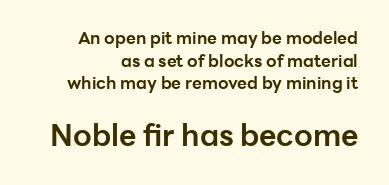
{"serif": "no", "italic": "no", "bold": "yes", "weight": "bold", "width": "normal", "stroke_contrast": "low", "x_height": "medium", "monospaced": "no", "underline": "no", "line_spacing": "normal", "line_spacing_ratio": 1.33, "letter_spacing": "normal", "letter_spacing_em": 0.0, "larger_block": "second", "size_ratio": 1.76, "glyph_px": 30}
